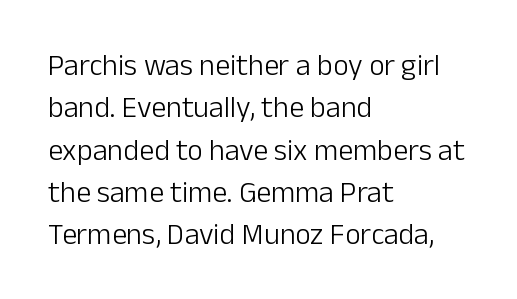
{"serif": "no", "italic": "no", "bold": "no", "weight": "light", "width": "normal", "stroke_contrast": "low", "x_height": "medium", "monospaced": "no", "underline": "no", "align": "left", "line_spacing": "normal", "line_spacing_ratio": 1.41, "letter_spacing": "normal", "letter_spacing_em": 0.0, "glyph_px": 30}
